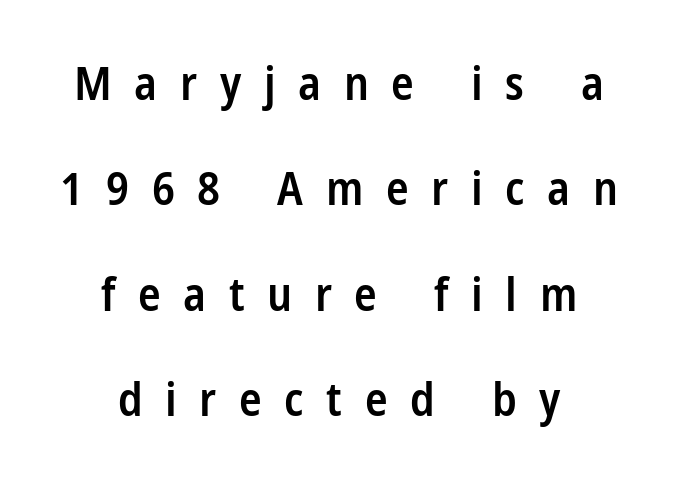
Q: Is the text bold? A: Semi-bold.
Q: Is the text italic (slanted)? A: No, it is upright.
Q: Is the typeface a serif or a sans-serif typeface? A: Sans-serif.
Q: Is the text underlined? A: No.
Q: How is the paragraph aligned? A: Centered.
Q: Is the spacing between letters normal or unusually wide? A: Unusually wide.
Q: Is the spacing between lines tight, normal or loose? A: Loose.
Q: Width (condensed, normal, or wide)? A: Condensed.
Q: Stroke contrast? A: Low.
Q: x-height? A: Large.
Q: Monospaced? A: No.
